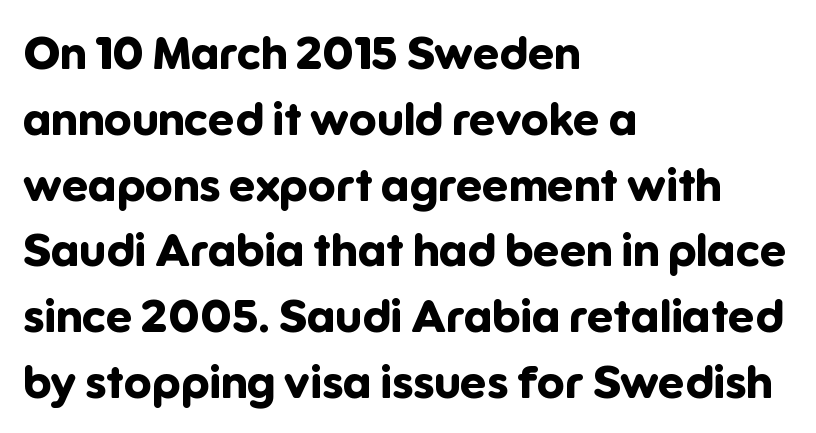
The image shows 46 px bold sans-serif type, upright; set left-aligned, normal line spacing (1.43x), normal letter spacing, not underlined; low stroke contrast and a medium x-height.
